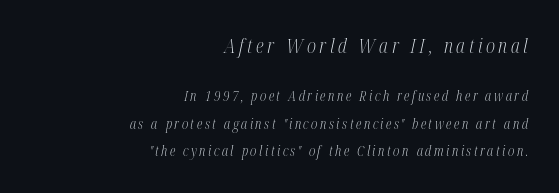
The image shows 20 px text type, italic (leaning right); set right-aligned, loose line spacing (1.96x), not underlined; the first (top) block is 1.43x larger.
